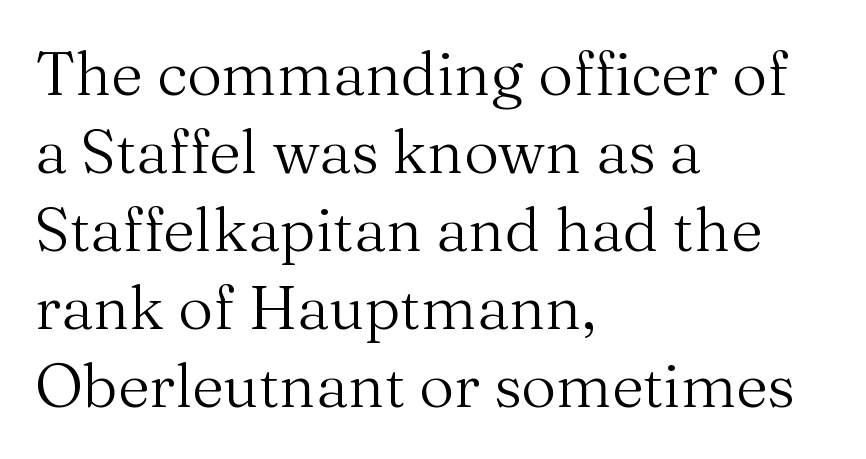
Q: Is the text bold? A: No.
Q: Is the text italic (slanted)? A: No, it is upright.
Q: Is the typeface a serif or a sans-serif typeface? A: Serif.
Q: Is the text underlined? A: No.
Q: How is the paragraph aligned? A: Left-aligned.
Q: Is the spacing between letters normal or unusually wide? A: Normal.
Q: Is the spacing between lines tight, normal or loose? A: Normal.
Q: Width (condensed, normal, or wide)? A: Normal.
Q: Stroke contrast? A: Medium.
Q: x-height? A: Medium.
Q: Monospaced? A: No.
